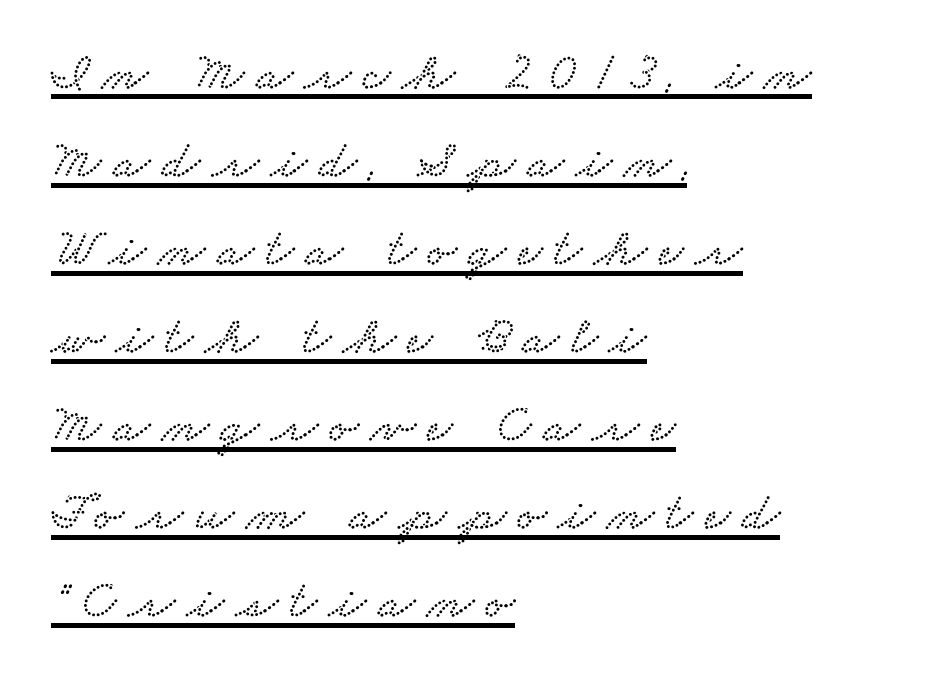
The image shows 54 px wide serif type; set left-aligned, normal line spacing (1.63x), unusually wide letter spacing (+0.22 em), underlined; low stroke contrast and a small x-height.
